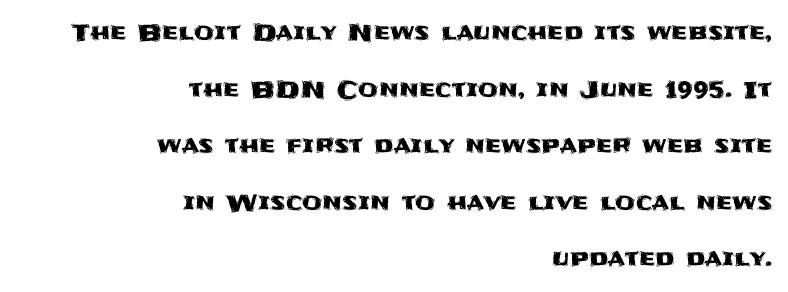
{"italic": "no", "underline": "no", "align": "right", "line_spacing": "loose", "line_spacing_ratio": 2.46, "letter_spacing": "normal", "letter_spacing_em": 0.0, "glyph_px": 23}
